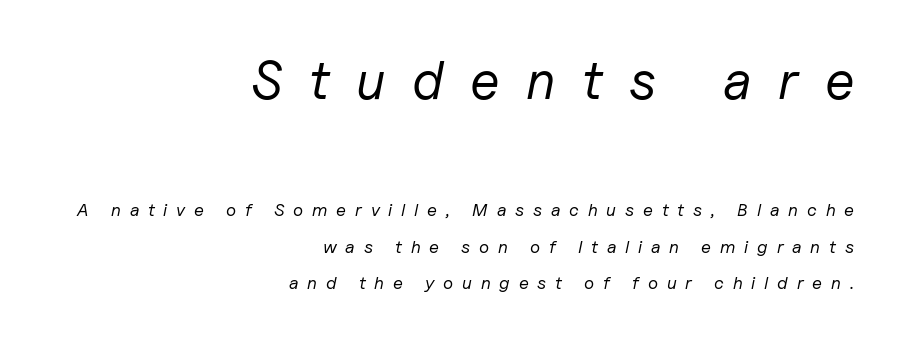
The image shows 54 px regular-weight type, italic (leaning right); set right-aligned, loose line spacing (2.02x), unusually wide letter spacing (+0.49 em), not underlined; the first (top) block is 3.0x larger; low stroke contrast and a medium x-height.
